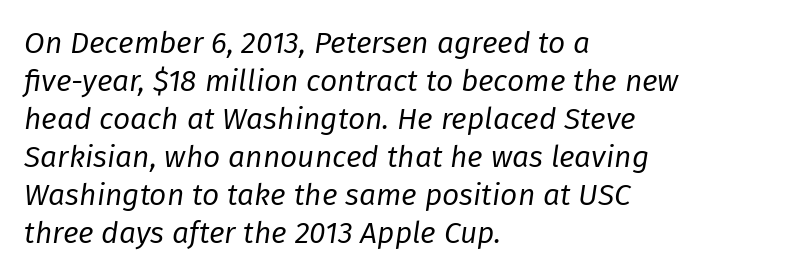
Q: Is the text bold? A: No.
Q: Is the text italic (slanted)? A: Yes, it leans right by about 8 degrees.
Q: Is the text underlined? A: No.
Q: How is the paragraph aligned? A: Left-aligned.
Q: Is the spacing between letters normal or unusually wide? A: Normal.
Q: Is the spacing between lines tight, normal or loose? A: Normal.
Q: Width (condensed, normal, or wide)? A: Normal.
Q: Stroke contrast? A: Low.
Q: x-height? A: Medium.
Q: Monospaced? A: No.
